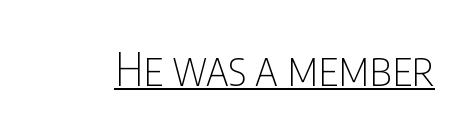
{"serif": "no", "italic": "no", "bold": "no", "weight": "thin", "width": "condensed", "stroke_contrast": "low", "x_height": "large", "monospaced": "no", "underline": "yes", "letter_spacing": "normal", "letter_spacing_em": 0.0, "glyph_px": 46}
